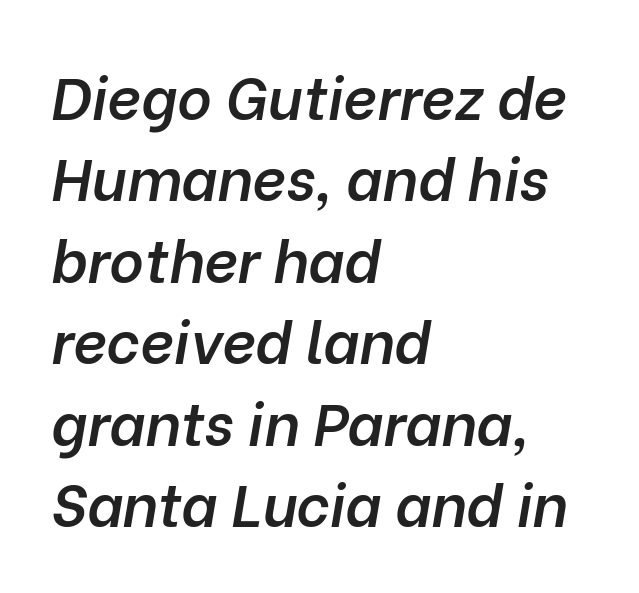
Q: Is the text bold? A: Semi-bold.
Q: Is the text italic (slanted)? A: Yes, it leans right by about 10 degrees.
Q: Is the text underlined? A: No.
Q: How is the paragraph aligned? A: Left-aligned.
Q: Is the spacing between letters normal or unusually wide? A: Normal.
Q: Is the spacing between lines tight, normal or loose? A: Normal.
Q: Width (condensed, normal, or wide)? A: Normal.
Q: Stroke contrast? A: Low.
Q: x-height? A: Medium.
Q: Monospaced? A: No.
